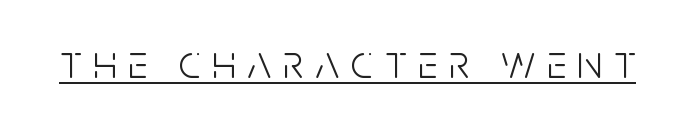
The image shows 47 px light, condensed sans-serif type, upright; set unusually wide letter spacing (+0.25 em), underlined; low stroke contrast and a large x-height.
